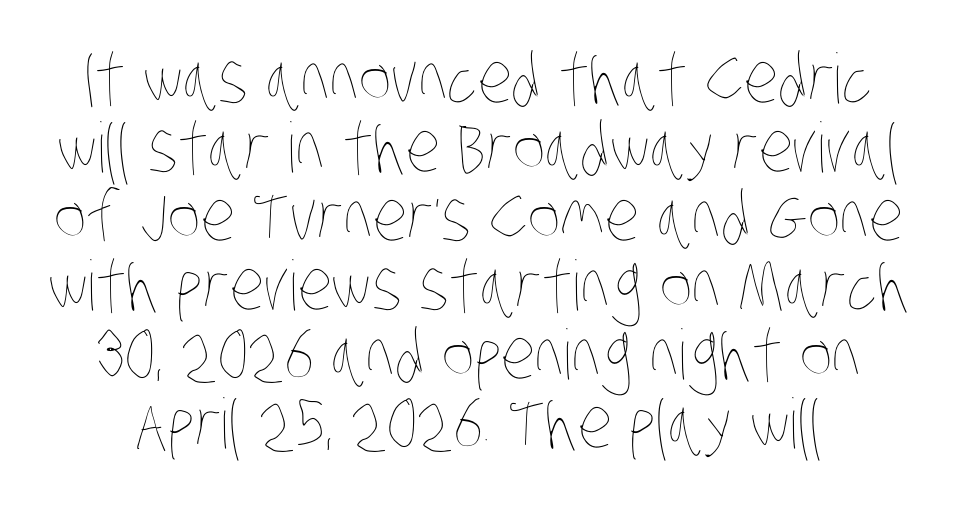
The image shows 69 px thin, condensed type; set tight line spacing (1.0x), normal letter spacing, not underlined; low stroke contrast and a large x-height.
